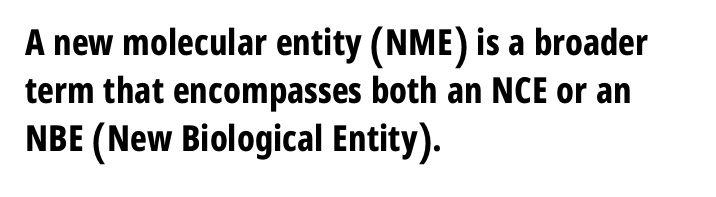
The image shows 36 px bold, condensed sans-serif type, upright; set left-aligned, normal line spacing (1.34x), normal letter spacing, not underlined; low stroke contrast and a medium x-height.
